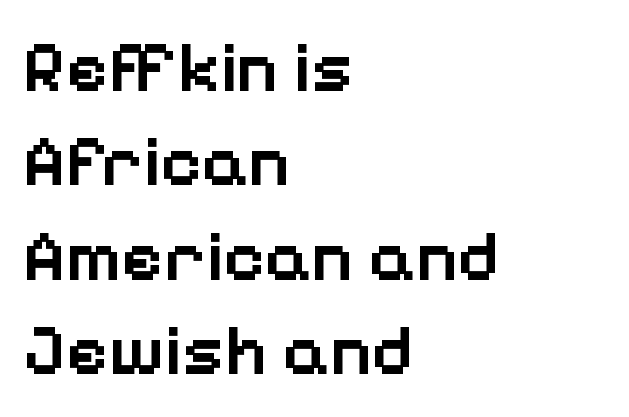
{"serif": "no", "italic": "no", "bold": "semi", "weight": "semibold", "width": "normal", "stroke_contrast": "low", "x_height": "medium", "monospaced": "no", "underline": "no", "align": "left", "line_spacing": "normal", "line_spacing_ratio": 1.31, "letter_spacing": "normal", "letter_spacing_em": 0.0, "glyph_px": 72}
